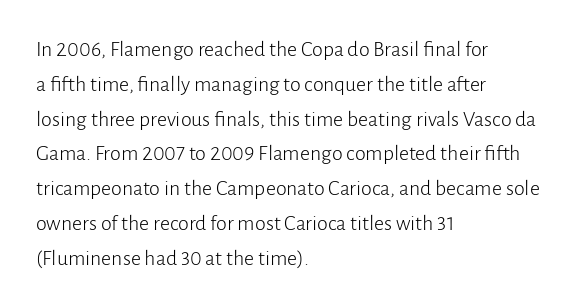
Q: Is the text bold? A: No.
Q: Is the text italic (slanted)? A: No, it is upright.
Q: Is the text underlined? A: No.
Q: How is the paragraph aligned? A: Left-aligned.
Q: Is the spacing between letters normal or unusually wide? A: Normal.
Q: Is the spacing between lines tight, normal or loose? A: Normal.
